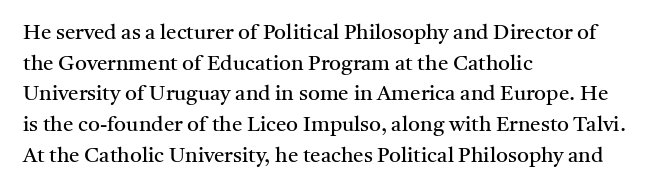
Q: Is the text bold? A: No.
Q: Is the text italic (slanted)? A: No, it is upright.
Q: Is the text underlined? A: No.
Q: How is the paragraph aligned? A: Left-aligned.
Q: Is the spacing between letters normal or unusually wide? A: Normal.
Q: Is the spacing between lines tight, normal or loose? A: Normal.
